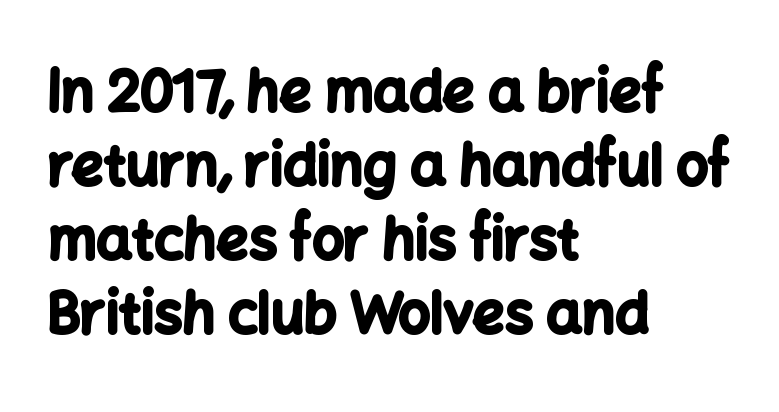
The image shows 56 px bold sans-serif type, upright; set left-aligned, normal line spacing (1.32x), normal letter spacing, not underlined; low stroke contrast and a medium x-height.
